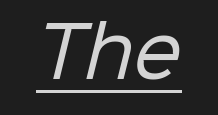
Q: Is the text bold? A: No.
Q: Is the typeface a serif or a sans-serif typeface? A: Sans-serif.
Q: Is the text underlined? A: Yes.
Q: Is the spacing between letters normal or unusually wide? A: Normal.
Q: Width (condensed, normal, or wide)? A: Normal.
Q: Stroke contrast? A: Low.
Q: x-height? A: Medium.
Q: Monospaced? A: No.
